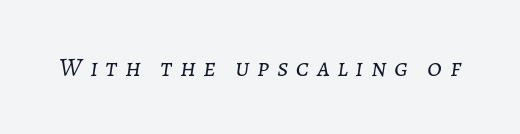
The image shows 26 px text type, italic (leaning right); set unusually wide letter spacing (+0.29 em), not underlined.
